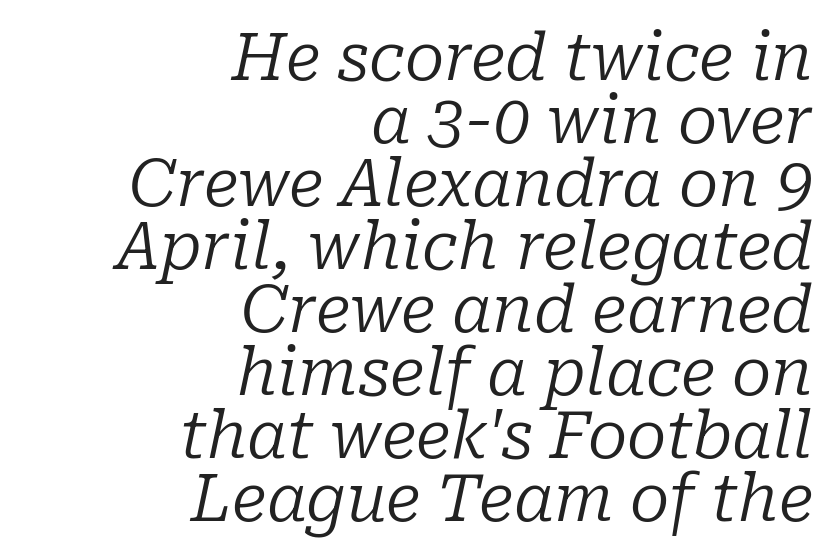
Q: Is the text bold? A: No.
Q: Is the text italic (slanted)? A: Yes, it leans right by about 10 degrees.
Q: Is the typeface a serif or a sans-serif typeface? A: Serif.
Q: Is the text underlined? A: No.
Q: How is the paragraph aligned? A: Right-aligned.
Q: Is the spacing between letters normal or unusually wide? A: Normal.
Q: Is the spacing between lines tight, normal or loose? A: Tight.
Q: Width (condensed, normal, or wide)? A: Normal.
Q: Stroke contrast? A: Low.
Q: x-height? A: Medium.
Q: Monospaced? A: No.
